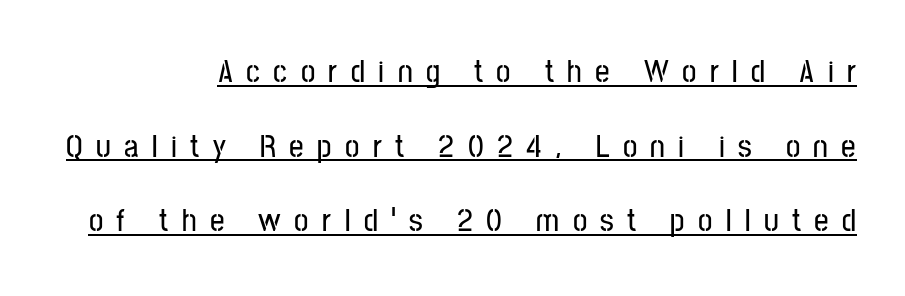
Q: Is the text italic (slanted)? A: No, it is upright.
Q: Is the typeface a serif or a sans-serif typeface? A: Sans-serif.
Q: Is the text underlined? A: Yes.
Q: How is the paragraph aligned? A: Right-aligned.
Q: Is the spacing between letters normal or unusually wide? A: Unusually wide.
Q: Is the spacing between lines tight, normal or loose? A: Loose.
Q: Width (condensed, normal, or wide)? A: Condensed.
Q: Stroke contrast? A: Low.
Q: x-height? A: Medium.
Q: Monospaced? A: No.
